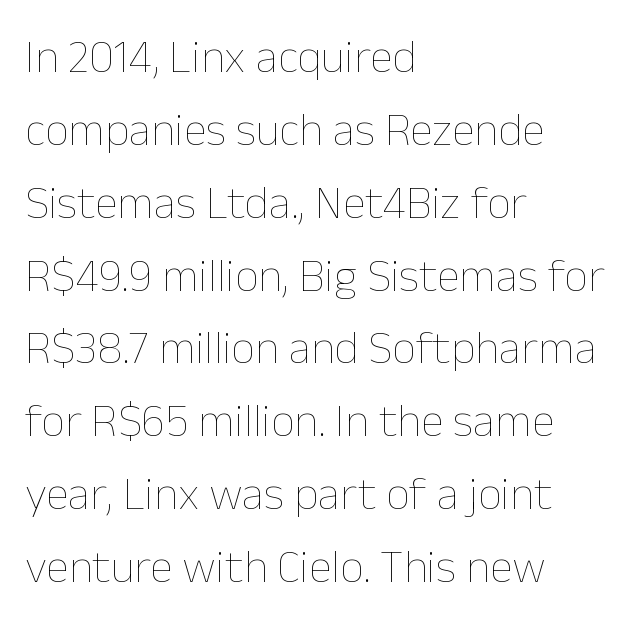
The image shows 47 px thin type, upright; set left-aligned, normal line spacing (1.55x), normal letter spacing, not underlined; low stroke contrast and a medium x-height.
